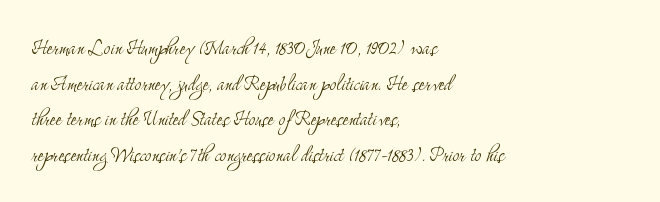
No word sits above an underline. These lines stack with their left ends in a neat column. The line-height multiplier appears to be the usual default. Students, note that the glyphs here touch the page at normal intervals.
